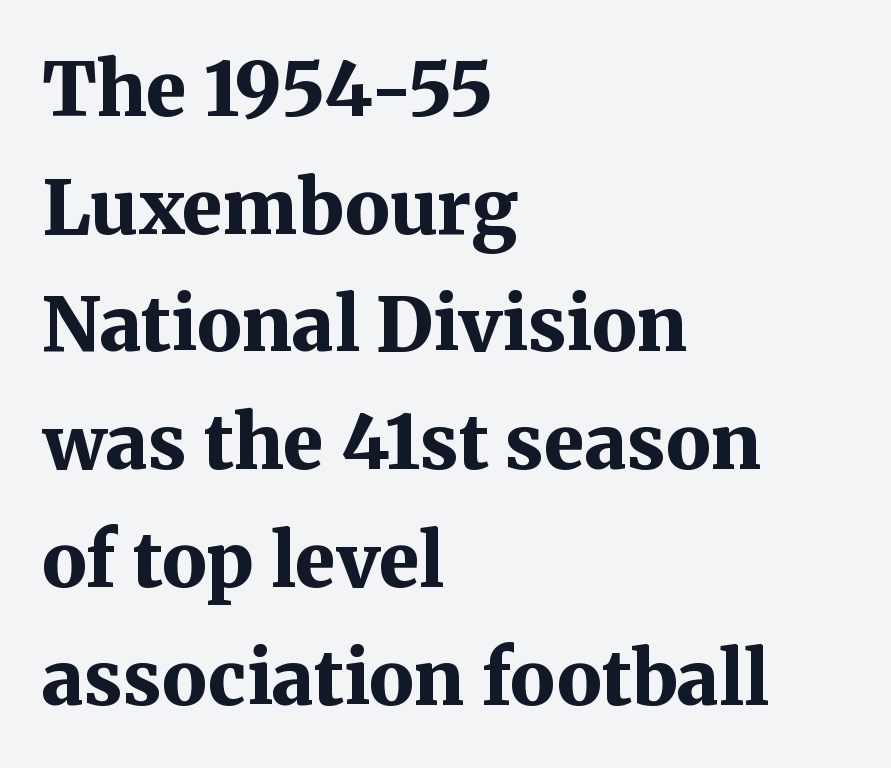
Q: Is the text bold? A: Yes.
Q: Is the text italic (slanted)? A: No, it is upright.
Q: Is the typeface a serif or a sans-serif typeface? A: Serif.
Q: Is the text underlined? A: No.
Q: How is the paragraph aligned? A: Left-aligned.
Q: Is the spacing between letters normal or unusually wide? A: Normal.
Q: Is the spacing between lines tight, normal or loose? A: Normal.
Q: Width (condensed, normal, or wide)? A: Normal.
Q: Stroke contrast? A: Medium.
Q: x-height? A: Medium.
Q: Monospaced? A: No.
